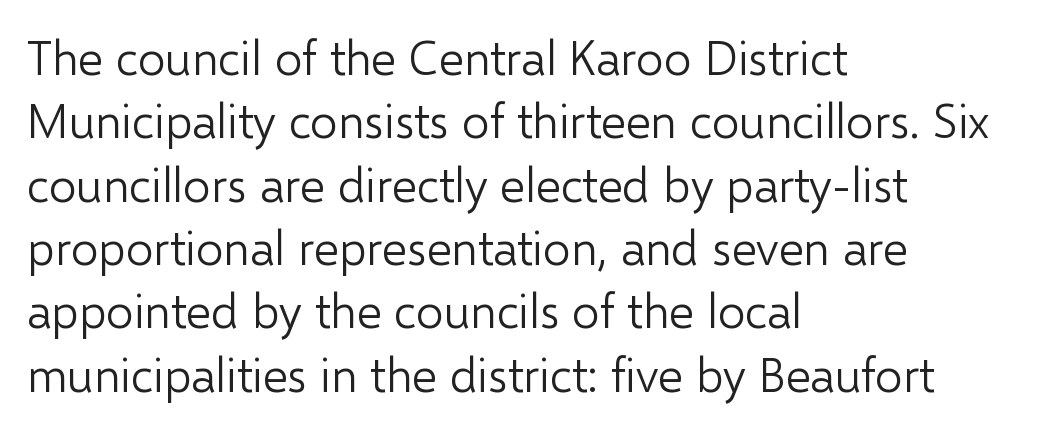
{"serif": "no", "italic": "no", "bold": "no", "weight": "light", "width": "normal", "stroke_contrast": "low", "x_height": "medium", "monospaced": "no", "underline": "no", "align": "left", "line_spacing": "normal", "line_spacing_ratio": 1.32, "letter_spacing": "normal", "letter_spacing_em": 0.0, "glyph_px": 48}
